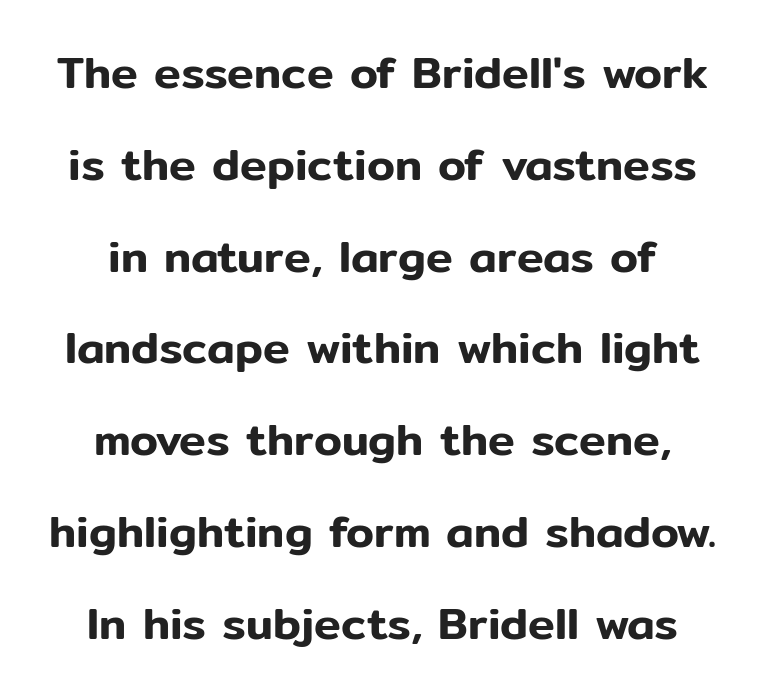
{"serif": "no", "italic": "no", "width": "normal", "stroke_contrast": "low", "x_height": "medium", "monospaced": "no", "underline": "no", "align": "center", "line_spacing": "loose", "line_spacing_ratio": 2.04, "letter_spacing": "normal", "letter_spacing_em": 0.0, "glyph_px": 45}
